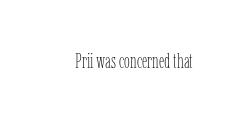
Q: Is the text bold? A: No.
Q: Is the text italic (slanted)? A: No, it is upright.
Q: Is the text underlined? A: No.
Q: Is the spacing between letters normal or unusually wide? A: Normal.
